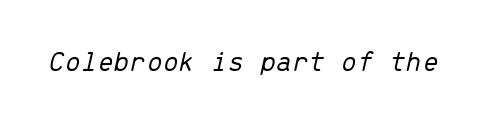
{"italic": "yes", "lean": "right", "slant_degrees": 13, "bold": "no", "weight": "light", "width": "normal", "stroke_contrast": "low", "x_height": "medium", "monospaced": "yes", "underline": "no", "letter_spacing": "normal", "letter_spacing_em": 0.0, "glyph_px": 29}
